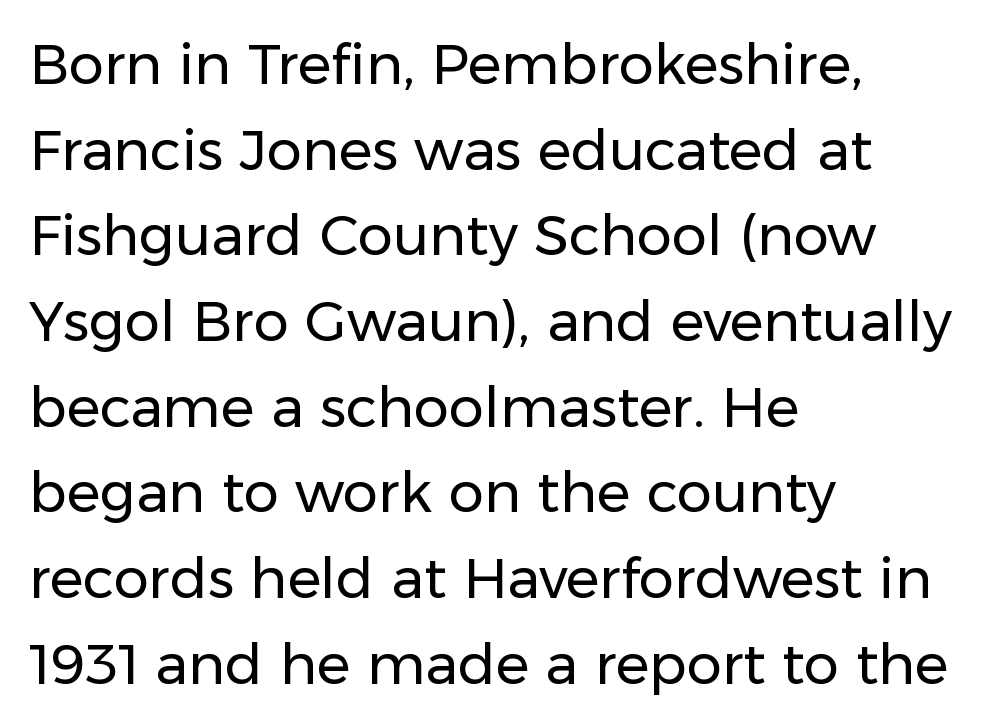
Q: Is the text bold? A: No.
Q: Is the text italic (slanted)? A: No, it is upright.
Q: Is the typeface a serif or a sans-serif typeface? A: Sans-serif.
Q: Is the text underlined? A: No.
Q: How is the paragraph aligned? A: Left-aligned.
Q: Is the spacing between letters normal or unusually wide? A: Normal.
Q: Is the spacing between lines tight, normal or loose? A: Normal.
Q: Width (condensed, normal, or wide)? A: Normal.
Q: Stroke contrast? A: Low.
Q: x-height? A: Medium.
Q: Monospaced? A: No.
